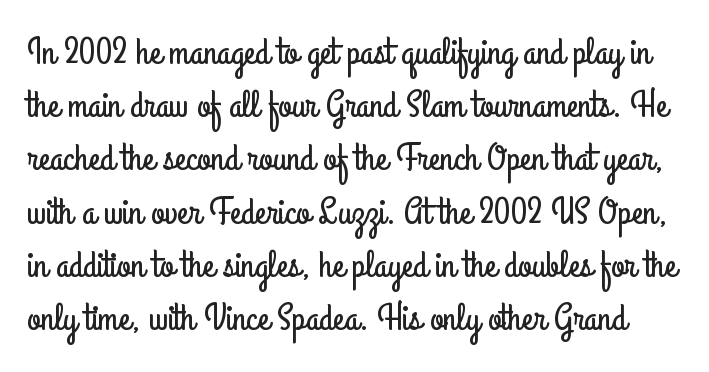
The image shows 38 px condensed sans-serif type; set normal line spacing (1.4x), normal letter spacing, not underlined; low stroke contrast and a small x-height.
